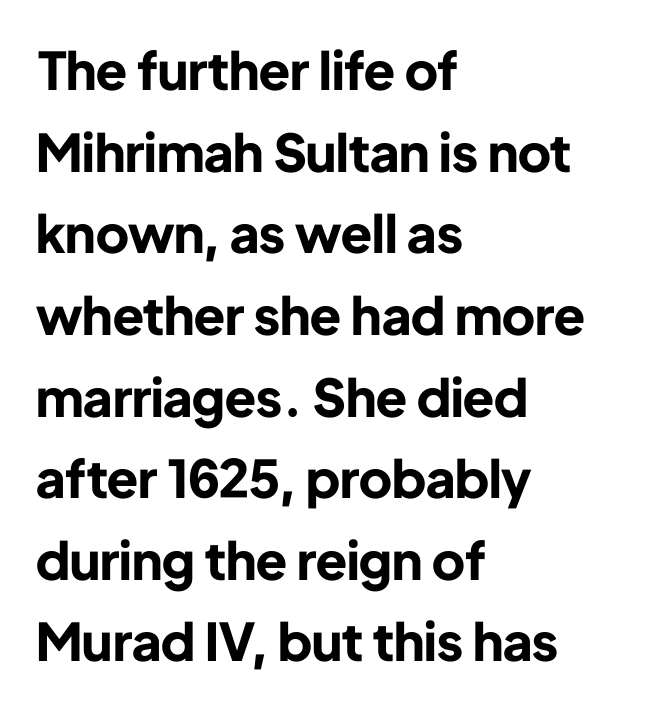
{"serif": "no", "italic": "no", "bold": "yes", "weight": "bold", "width": "normal", "stroke_contrast": "low", "x_height": "medium", "monospaced": "no", "underline": "no", "align": "left", "line_spacing": "normal", "line_spacing_ratio": 1.57, "letter_spacing": "normal", "letter_spacing_em": 0.0, "glyph_px": 52}
